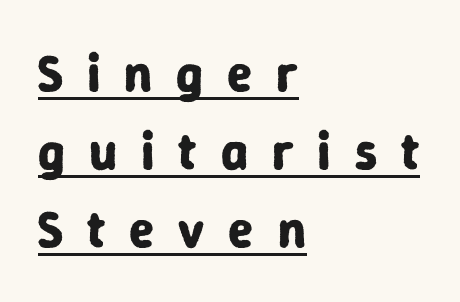
The typeface chosen for these lines omits serifs. Left-aligned paragraph, ragged on the right. Summary of vertical rhythm: regular, with standard interline spacing. The letters advance in unequal steps, a hallmark of proportional type. Like a heading marked for emphasis, these lines bear an underscore. Vertical strokes here are truly vertical.
